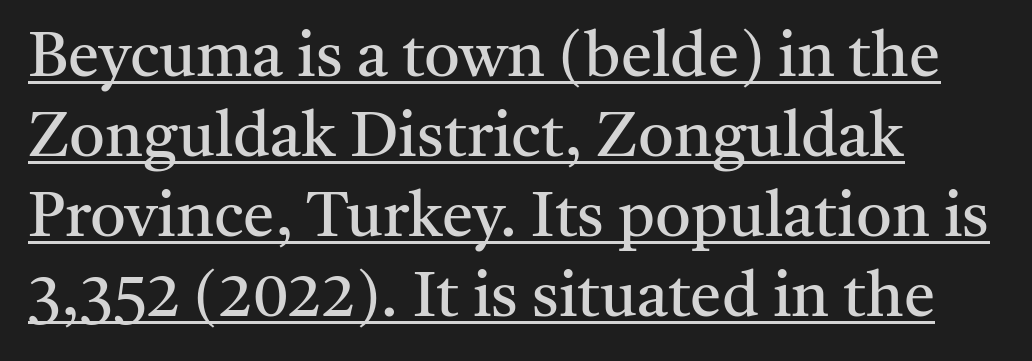
{"serif": "yes", "italic": "no", "bold": "no", "weight": "regular", "width": "normal", "stroke_contrast": "medium", "x_height": "medium", "monospaced": "no", "underline": "yes", "align": "left", "line_spacing": "normal", "line_spacing_ratio": 1.27, "letter_spacing": "normal", "letter_spacing_em": 0.0, "glyph_px": 63}
